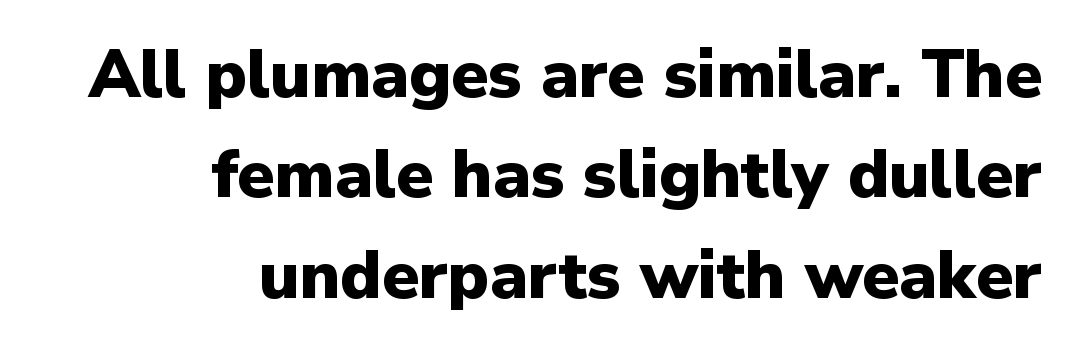
{"serif": "no", "italic": "no", "bold": "yes", "weight": "heavy", "width": "normal", "stroke_contrast": "low", "x_height": "medium", "monospaced": "no", "underline": "no", "align": "right", "line_spacing": "normal", "line_spacing_ratio": 1.5, "letter_spacing": "normal", "letter_spacing_em": 0.0, "glyph_px": 67}
